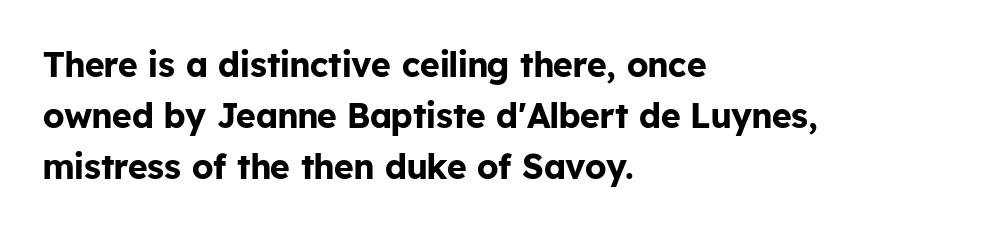
{"serif": "no", "italic": "no", "bold": "yes", "weight": "bold", "width": "normal", "stroke_contrast": "low", "x_height": "medium", "monospaced": "no", "underline": "no", "align": "left", "line_spacing": "normal", "line_spacing_ratio": 1.5, "letter_spacing": "normal", "letter_spacing_em": 0.0, "glyph_px": 34}
